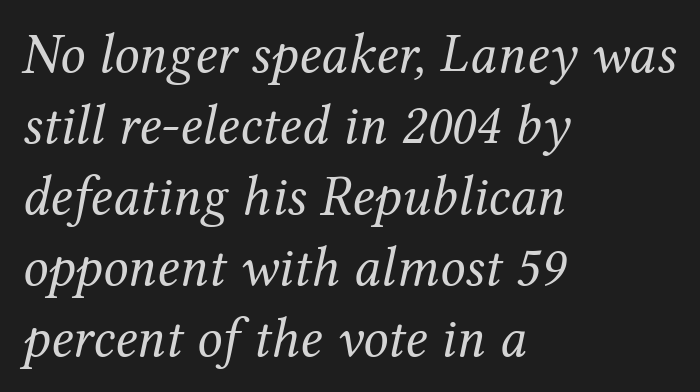
Varying glyph widths throughout — classic text-font behaviour. Between one letter and the next there's only the usual sliver of space. Looking at the ascenders, they clearly lean. Does the type have serifs? Yes, each stem ends in a small foot. Vertical spacing — default.
